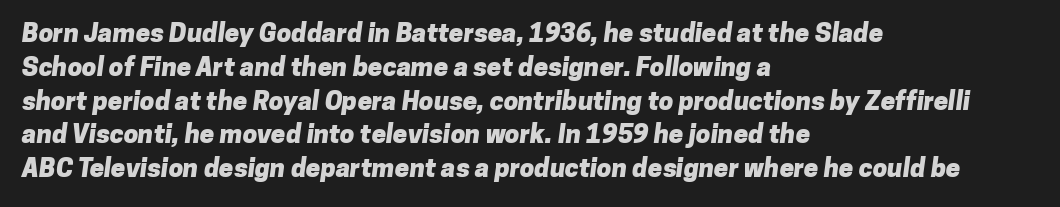
The image shows 26 px bold type; set left-aligned, normal line spacing (1.3x), normal letter spacing, not underlined.
